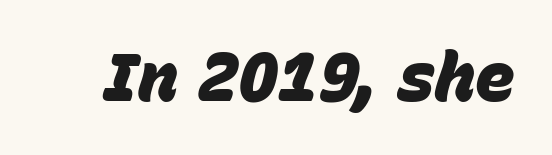
{"italic": "yes", "lean": "right", "slant_degrees": 15, "bold": "yes", "weight": "heavy", "width": "normal", "stroke_contrast": "low", "x_height": "large", "monospaced": "no", "underline": "no", "letter_spacing": "normal", "letter_spacing_em": 0.0, "glyph_px": 67}
